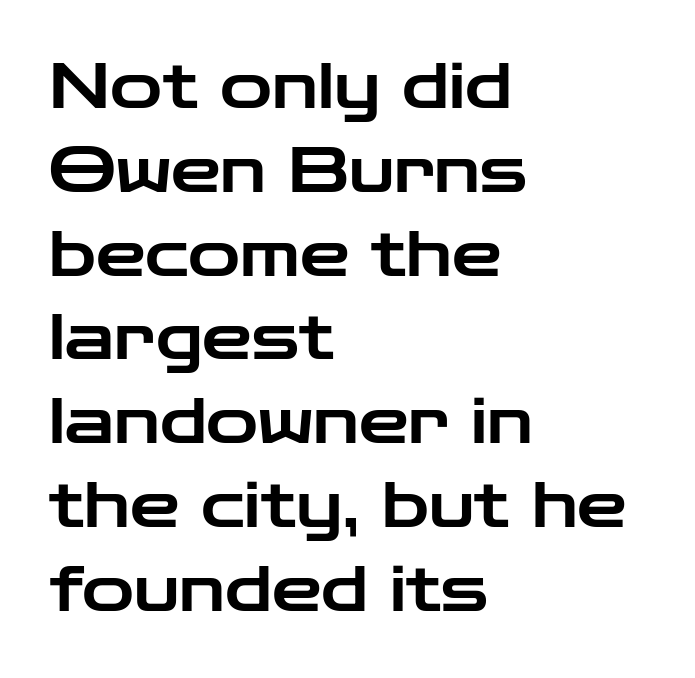
Q: Is the text italic (slanted)? A: No, it is upright.
Q: Is the typeface a serif or a sans-serif typeface? A: Sans-serif.
Q: Is the text underlined? A: No.
Q: How is the paragraph aligned? A: Left-aligned.
Q: Is the spacing between letters normal or unusually wide? A: Normal.
Q: Is the spacing between lines tight, normal or loose? A: Normal.
Q: Width (condensed, normal, or wide)? A: Wide.
Q: Stroke contrast? A: Low.
Q: x-height? A: Medium.
Q: Monospaced? A: No.
